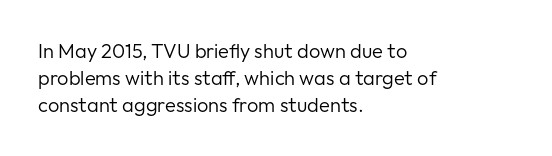
This sample uses an upright cut, with every glyph sitting square on the baseline. Reading down the column, the eye jumps a familiar distance to each next line. The horizontal fit of the characters is conventional and even. This is not heavy type; no bold has been used.
